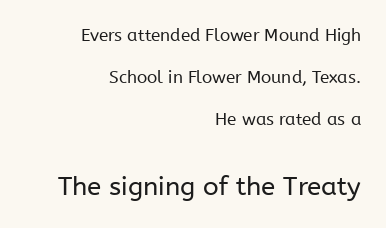
Q: Is the text bold? A: No.
Q: Is the text italic (slanted)? A: No, it is upright.
Q: Is the text underlined? A: No.
Q: How is the paragraph aligned? A: Right-aligned.
Q: Is the spacing between letters normal or unusually wide? A: Normal.
Q: Is the spacing between lines tight, normal or loose? A: Loose.
Q: Which block of text is set in a larger size, the first (top) or the second (bottom)? A: The second (bottom) one.
